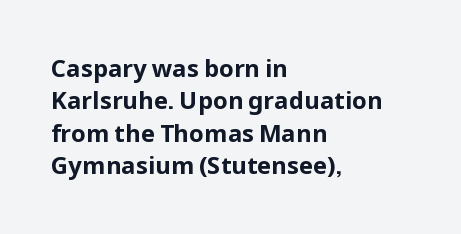
Q: Is the text bold? A: Yes.
Q: Is the text italic (slanted)? A: No, it is upright.
Q: Is the text underlined? A: No.
Q: How is the paragraph aligned? A: Left-aligned.
Q: Is the spacing between letters normal or unusually wide? A: Normal.
Q: Is the spacing between lines tight, normal or loose? A: Normal.
